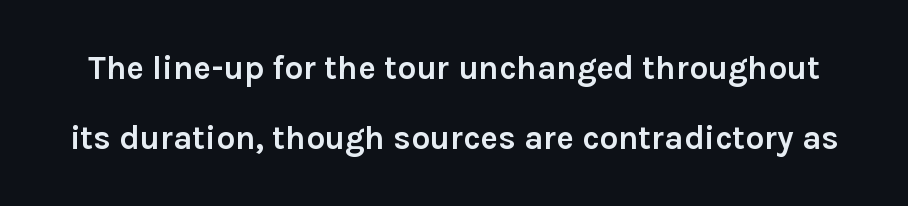
Q: Is the text bold? A: Yes.
Q: Is the text italic (slanted)? A: No, it is upright.
Q: Is the typeface a serif or a sans-serif typeface? A: Sans-serif.
Q: Is the text underlined? A: No.
Q: Is the spacing between letters normal or unusually wide? A: Normal.
Q: Is the spacing between lines tight, normal or loose? A: Loose.
Q: Width (condensed, normal, or wide)? A: Normal.
Q: Stroke contrast? A: Low.
Q: x-height? A: Medium.
Q: Monospaced? A: No.
